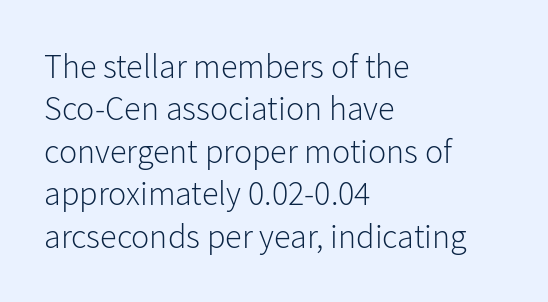
Q: Is the text bold? A: No.
Q: Is the text italic (slanted)? A: No, it is upright.
Q: Is the typeface a serif or a sans-serif typeface? A: Sans-serif.
Q: Is the text underlined? A: No.
Q: How is the paragraph aligned? A: Left-aligned.
Q: Is the spacing between letters normal or unusually wide? A: Normal.
Q: Is the spacing between lines tight, normal or loose? A: Normal.
Q: Width (condensed, normal, or wide)? A: Normal.
Q: Stroke contrast? A: Low.
Q: x-height? A: Medium.
Q: Monospaced? A: No.
